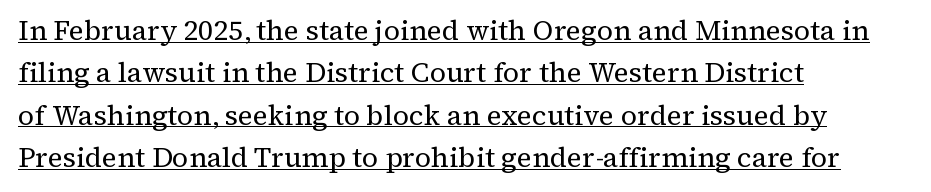
The image shows 28 px regular-weight serif type, upright; set left-aligned, normal line spacing (1.51x), normal letter spacing, underlined; medium stroke contrast and a medium x-height.
